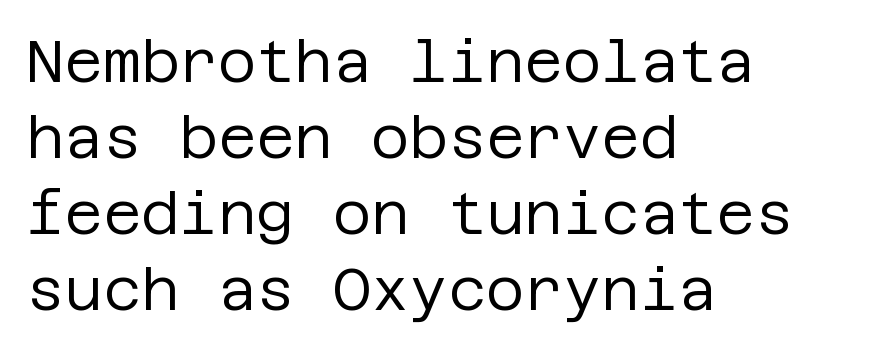
The image shows 59 px regular-weight sans-serif type, upright; set left-aligned, normal line spacing (1.29x), normal letter spacing, not underlined; low stroke contrast and a large x-height.
